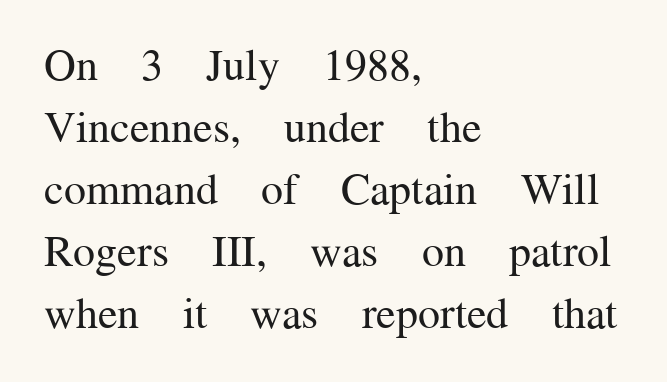
The image shows 44 px regular-weight serif type, upright; set left-aligned, normal line spacing (1.41x), normal letter spacing, not underlined; medium stroke contrast and a medium x-height.
